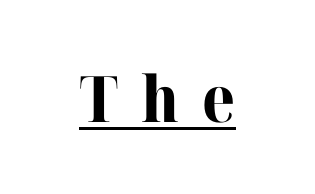
Stroke thickness is high; the sample reads as a true bold. Loose tracking; the words dissolve into strings of separated letters. Italic: no, the glyphs are upright roman. To sum up the face: it has serifs. This sample carries an underscore along the baseline area. Proportional: the letters do not fall into vertical columns.
